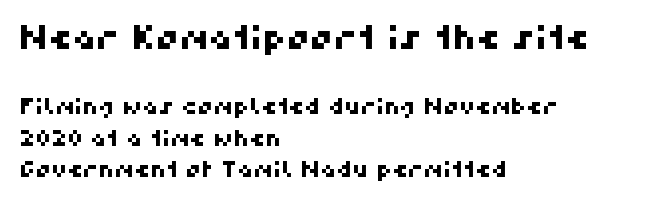
The image shows 33 px sans-serif type; set left-aligned, normal line spacing (1.44x), normal letter spacing, not underlined; the first (top) block is 1.5x larger; high stroke contrast and a medium x-height.
